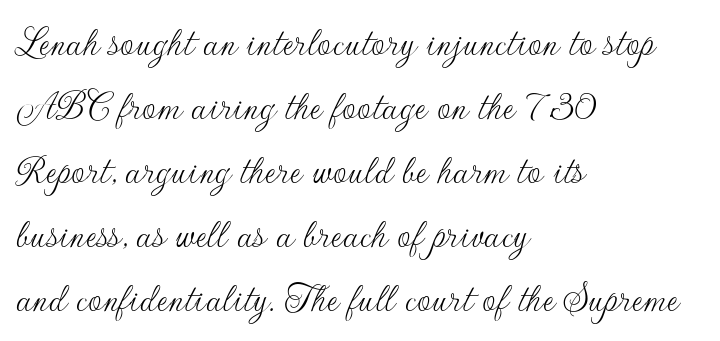
The image shows 43 px thin sans-serif type; set left-aligned, normal line spacing (1.49x), normal letter spacing, not underlined; low stroke contrast and a small x-height.
